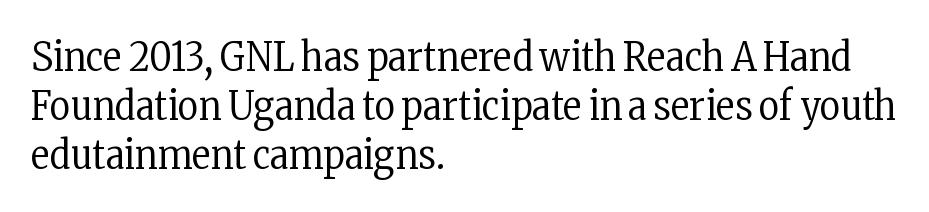
Q: Is the text bold? A: No.
Q: Is the text italic (slanted)? A: No, it is upright.
Q: Is the typeface a serif or a sans-serif typeface? A: Serif.
Q: Is the text underlined? A: No.
Q: How is the paragraph aligned? A: Left-aligned.
Q: Is the spacing between letters normal or unusually wide? A: Normal.
Q: Width (condensed, normal, or wide)? A: Condensed.
Q: Stroke contrast? A: Low.
Q: x-height? A: Medium.
Q: Monospaced? A: No.
